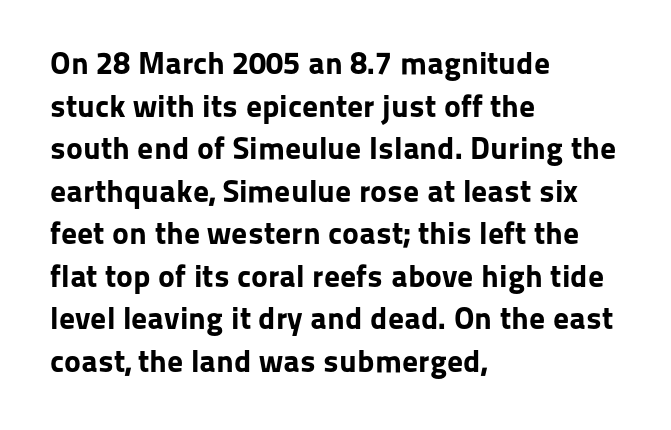
Notice how thick the strokes are: this is what a full bold looks like. Nope, no serifs anywhere on these letters. The typesetter chose a ragged-right arrangement here. Regarding leading, the lines here are spaced in the standard way. Students, note that the glyphs here touch the page at normal intervals.
